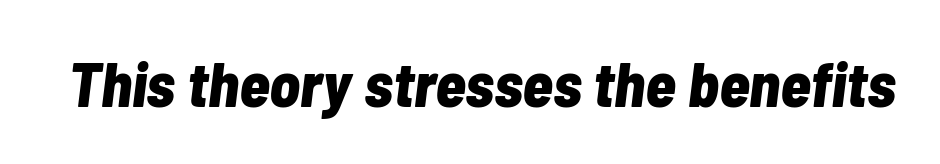
Q: Is the text bold? A: Yes.
Q: Is the text italic (slanted)? A: Yes, it leans right by about 7 degrees.
Q: Is the text underlined? A: No.
Q: Is the spacing between letters normal or unusually wide? A: Normal.
Q: Width (condensed, normal, or wide)? A: Condensed.
Q: Stroke contrast? A: Low.
Q: x-height? A: Medium.
Q: Monospaced? A: No.
